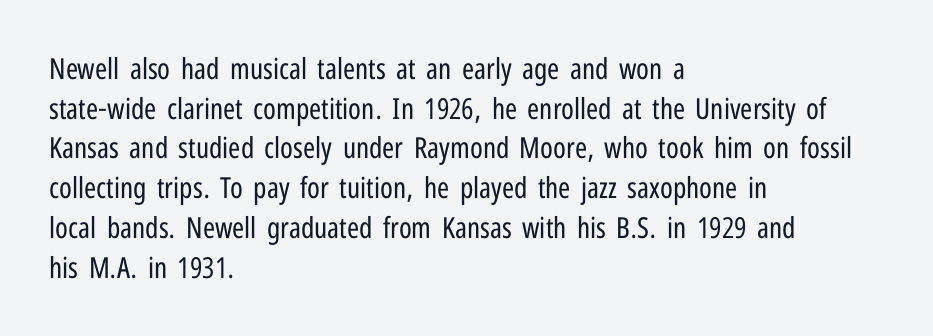
The glyphs in this specimen are sans serif. In terms of letterspacing, this is plain default setting. The zone under the glyphs is completely vacant. Every row of glyphs begins at an identical x-position on the left. A typesetter would call this leading conventional body-copy spacing.
